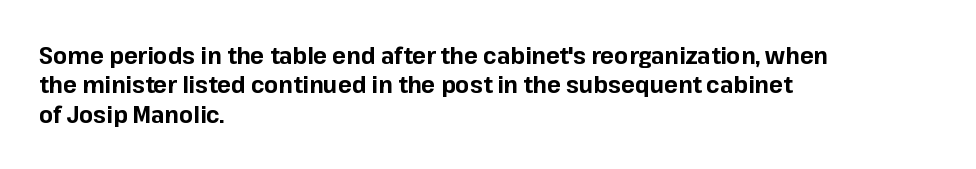
In terms of posture, this sample is upright. Whoever set this chose a conventional vertical rhythm. The space directly below the letters is spotless. A typesetter would call this zero additional tracking.
